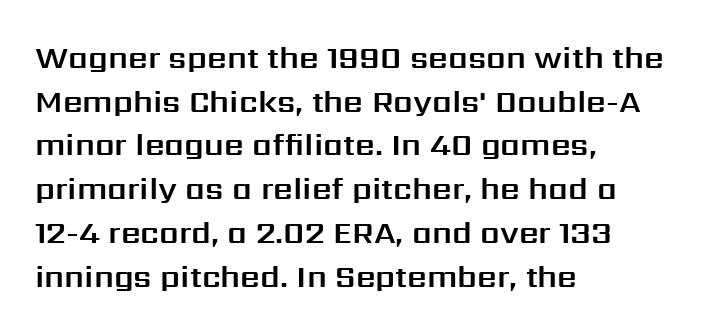
This sample keeps an unexceptional amount of space between lines. These lines were composed using upright roman letters. The area under the type is left untouched. Which margin do the lines hug? The left one — the right edge is uneven. Glyph-to-glyph distance matches everyday printed text. This sample has the flowing, uneven cadence of proportional lettering.
